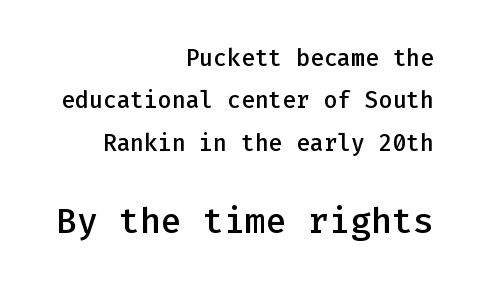
Q: Is the text bold? A: Semi-bold.
Q: Is the text italic (slanted)? A: No, it is upright.
Q: Is the typeface a serif or a sans-serif typeface? A: Sans-serif.
Q: Is the text underlined? A: No.
Q: How is the paragraph aligned? A: Right-aligned.
Q: Is the spacing between letters normal or unusually wide? A: Normal.
Q: Which block of text is set in a larger size, the first (top) or the second (bottom)? A: The second (bottom) one.
Q: Width (condensed, normal, or wide)? A: Normal.
Q: Stroke contrast? A: Low.
Q: x-height? A: Medium.
Q: Monospaced? A: Yes.
